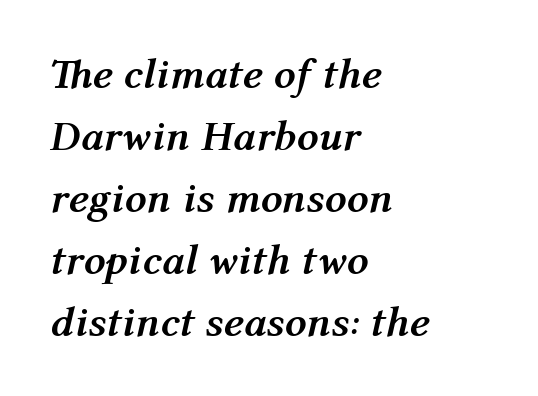
{"italic": "yes", "lean": "right", "slant_degrees": 12, "bold": "yes", "weight": "semibold", "width": "normal", "stroke_contrast": "medium", "x_height": "medium", "monospaced": "no", "underline": "no", "align": "left", "line_spacing": "normal", "line_spacing_ratio": 1.44, "letter_spacing": "normal", "letter_spacing_em": 0.0, "glyph_px": 43}
